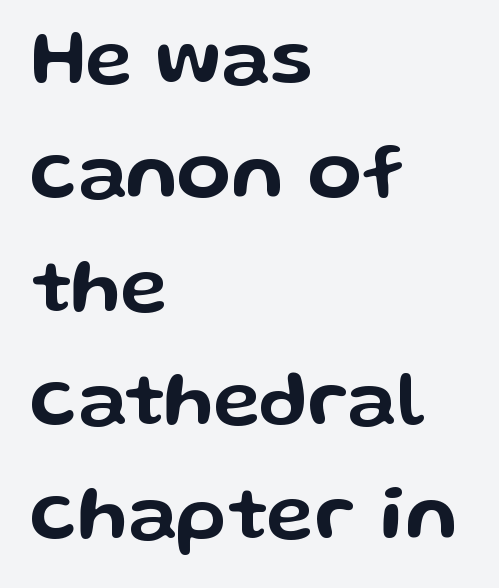
Q: Is the text italic (slanted)? A: No, it is upright.
Q: Is the typeface a serif or a sans-serif typeface? A: Sans-serif.
Q: Is the text underlined? A: No.
Q: How is the paragraph aligned? A: Left-aligned.
Q: Is the spacing between letters normal or unusually wide? A: Normal.
Q: Is the spacing between lines tight, normal or loose? A: Normal.
Q: Width (condensed, normal, or wide)? A: Wide.
Q: Stroke contrast? A: Low.
Q: x-height? A: Medium.
Q: Monospaced? A: No.
